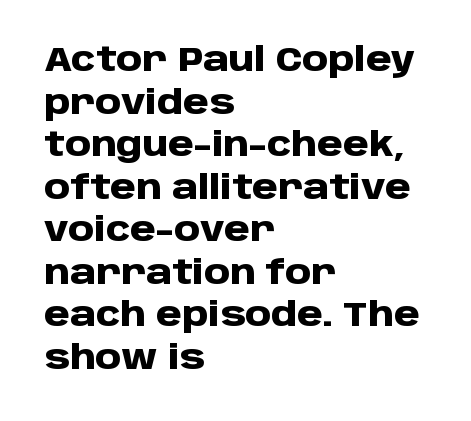
{"serif": "no", "italic": "no", "bold": "yes", "weight": "heavy", "width": "normal", "stroke_contrast": "low", "x_height": "large", "monospaced": "no", "underline": "no", "align": "left", "line_spacing": "normal", "line_spacing_ratio": 1.29, "letter_spacing": "normal", "letter_spacing_em": 0.0, "glyph_px": 33}
